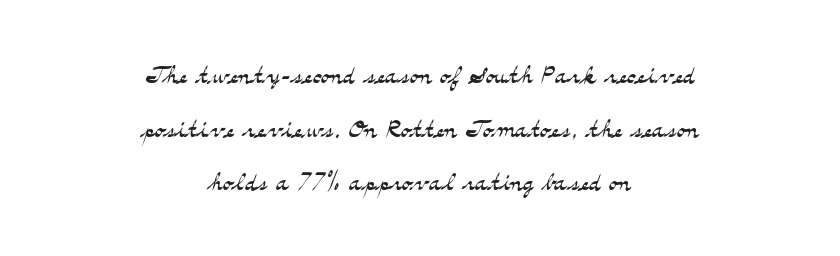
Q: Is the text bold? A: No.
Q: Is the text italic (slanted)? A: Yes.
Q: Is the typeface a serif or a sans-serif typeface? A: Serif.
Q: Is the text underlined? A: No.
Q: How is the paragraph aligned? A: Centered.
Q: Is the spacing between letters normal or unusually wide? A: Normal.
Q: Is the spacing between lines tight, normal or loose? A: Normal.
Q: Width (condensed, normal, or wide)? A: Wide.
Q: Stroke contrast? A: Medium.
Q: x-height? A: Small.
Q: Monospaced? A: No.
